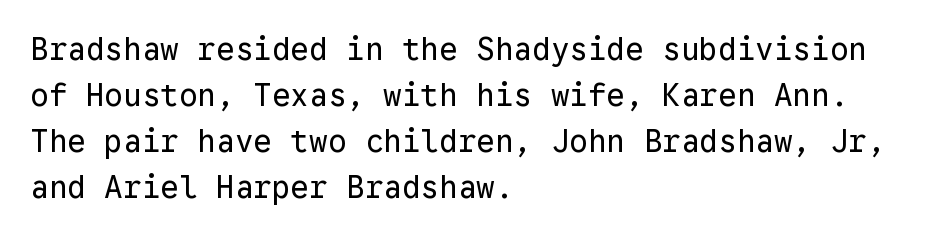
The passage shown stacks its lines at a standard gap. Observe the ordinary spacing: letters are neighbours, not strangers. Quick note: underline off. Notice how the passage keeps a crisp vertical edge on the left only. Stroke mass is kept to a normal reading level or below.
